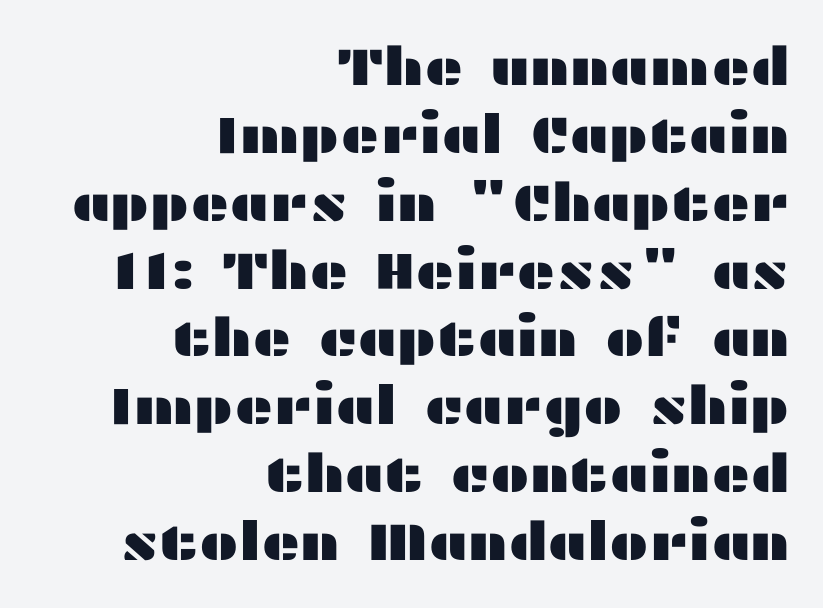
Has an underline been added? It has not. Regarding leading, the lines here are spaced in the standard way. The rendering keeps characters at their native spacing. The letters stand straight up with perfectly vertical stems. Observe the absence of serifs on each vertical stroke in this sample. Layout note: lines flush right.
